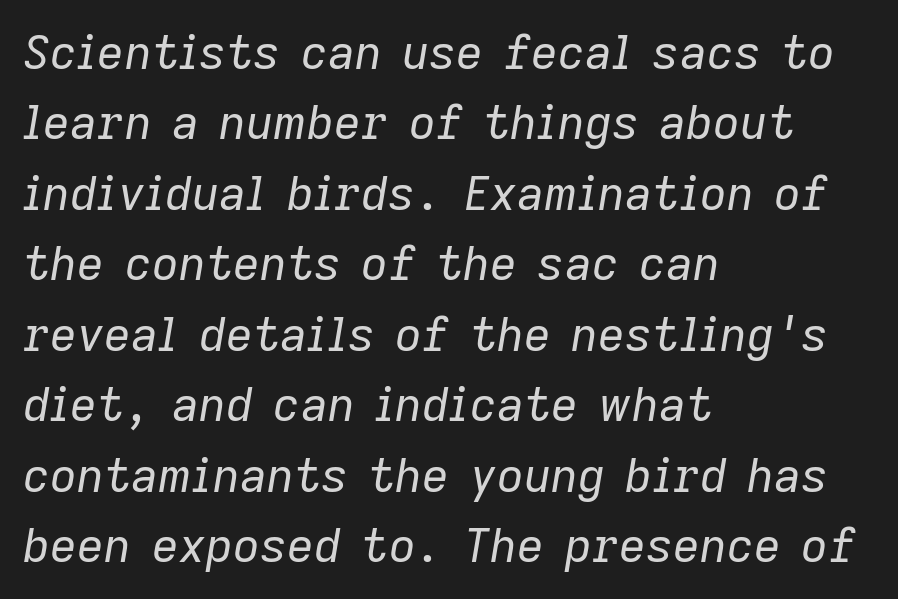
{"italic": "yes", "lean": "right", "slant_degrees": 9, "bold": "no", "weight": "regular", "width": "normal", "stroke_contrast": "low", "x_height": "medium", "monospaced": "no", "underline": "no", "align": "left", "line_spacing": "normal", "line_spacing_ratio": 1.5, "letter_spacing": "normal", "letter_spacing_em": 0.0, "glyph_px": 47}
